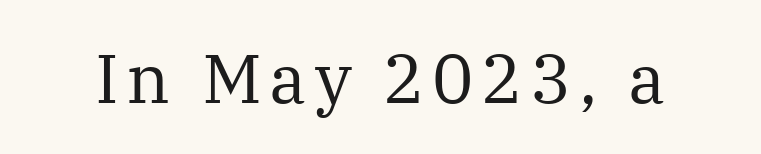
Character widths vary here, with narrow letters taking less room than wide ones. Nope, not italic — everything's standing straight. The cut favours lightness, reaching ordinary text weight at its darkest. Clear beneath every line of the passage.
